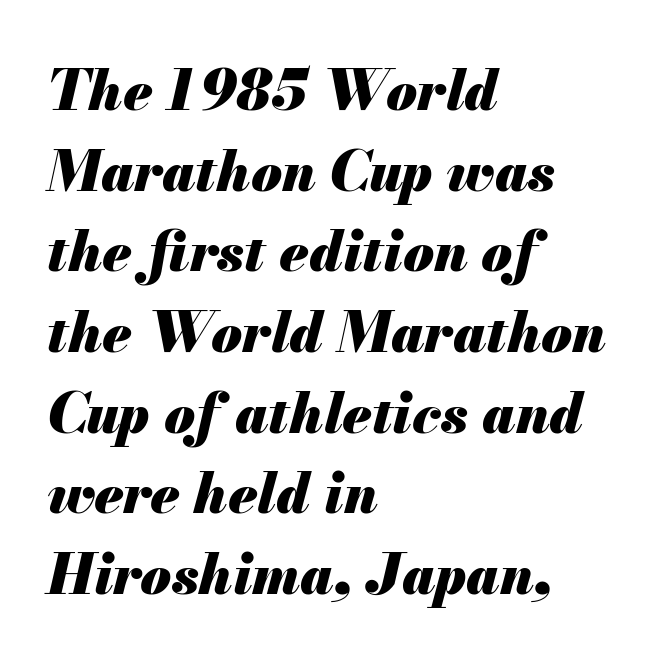
These lines are set flush left with a ragged right edge. Does the lettering tilt? It does — this is italic. The space directly below the letters is spotless. Every letter is thick-stroked: bold, no question. The rendering uses natural spacing where letterforms have individual widths. The leading is moderate, giving the passage an even texture.
